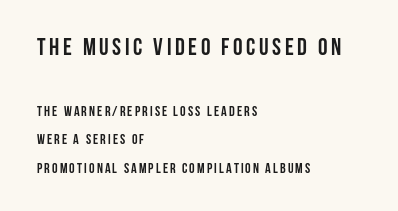
Q: Is the text bold? A: Yes.
Q: Is the text italic (slanted)? A: No, it is upright.
Q: Is the text underlined? A: No.
Q: How is the paragraph aligned? A: Left-aligned.
Q: Is the spacing between lines tight, normal or loose? A: Loose.
Q: Which block of text is set in a larger size, the first (top) or the second (bottom)? A: The first (top) one.
